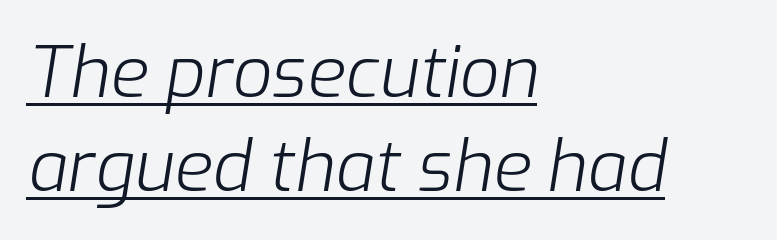
{"italic": "yes", "lean": "right", "slant_degrees": 9, "bold": "no", "weight": "light", "width": "normal", "stroke_contrast": "low", "x_height": "medium", "monospaced": "no", "underline": "yes", "align": "left", "line_spacing": "normal", "line_spacing_ratio": 1.34, "letter_spacing": "normal", "letter_spacing_em": 0.0, "glyph_px": 70}
